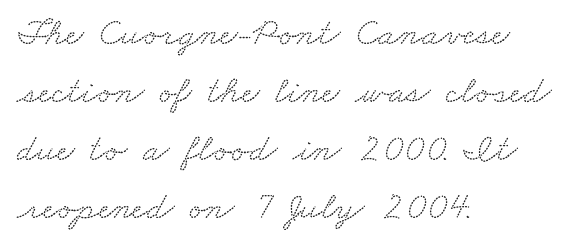
{"serif": "yes", "width": "wide", "stroke_contrast": "low", "x_height": "small", "monospaced": "no", "underline": "no", "align": "left", "line_spacing": "normal", "line_spacing_ratio": 1.49, "letter_spacing": "normal", "letter_spacing_em": 0.0, "glyph_px": 39}
